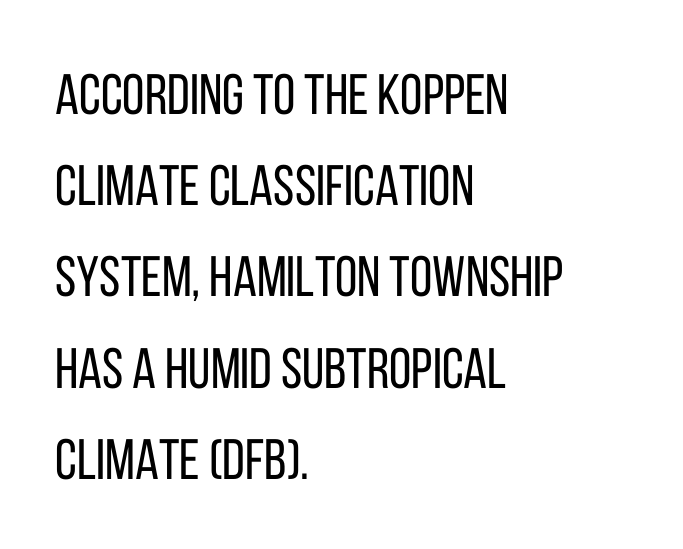
{"serif": "no", "italic": "no", "bold": "no", "weight": "regular", "width": "condensed", "stroke_contrast": "low", "x_height": "large", "monospaced": "no", "underline": "no", "align": "left", "line_spacing": "normal", "line_spacing_ratio": 1.6, "letter_spacing": "normal", "letter_spacing_em": 0.0, "glyph_px": 57}
